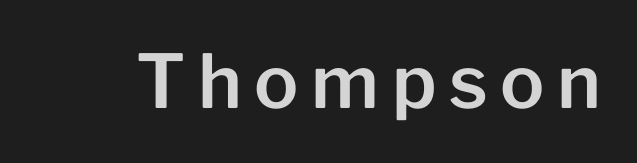
Q: Is the text italic (slanted)? A: No, it is upright.
Q: Is the typeface a serif or a sans-serif typeface? A: Sans-serif.
Q: Is the text underlined? A: No.
Q: Width (condensed, normal, or wide)? A: Normal.
Q: Stroke contrast? A: Low.
Q: x-height? A: Medium.
Q: Monospaced? A: No.
